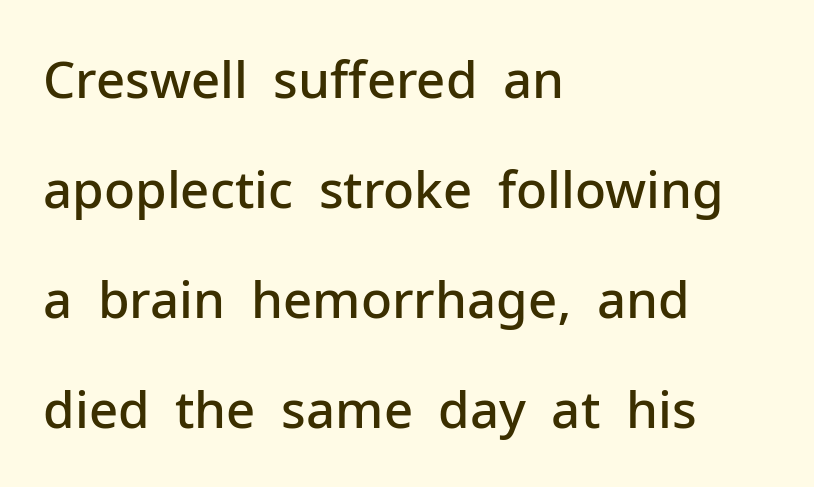
{"serif": "no", "italic": "no", "bold": "semi", "weight": "semibold", "width": "normal", "stroke_contrast": "low", "x_height": "medium", "monospaced": "no", "underline": "no", "align": "left", "line_spacing": "loose", "line_spacing_ratio": 2.16, "letter_spacing": "normal", "letter_spacing_em": 0.0, "glyph_px": 51}
